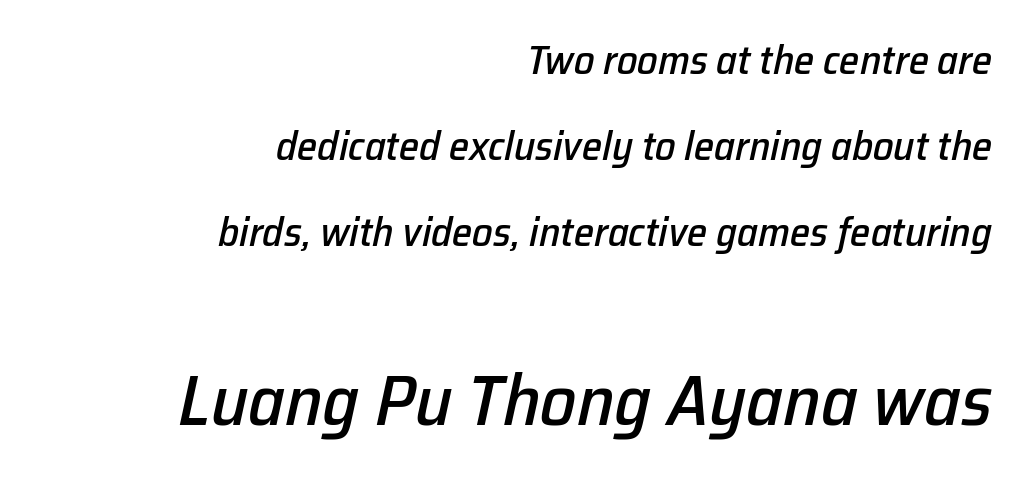
Between these two stacked blocks, the lower one wins on size. Glyph-to-glyph distance matches everyday printed text. The line-height multiplier appears high, well above default. Note the varied advance widths — an 'i' is clearly narrower than an 'm'. All the whitespace from short lines collects on the left. The glyphs are unaccompanied by any horizontal stroke below them.
